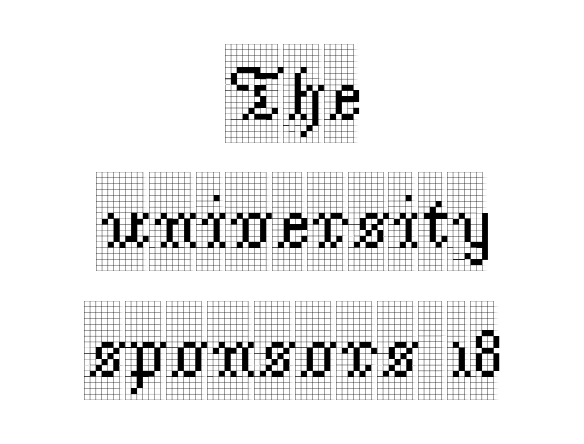
Q: Is the text italic (slanted)? A: No, it is upright.
Q: Is the typeface a serif or a sans-serif typeface? A: Serif.
Q: Is the text underlined? A: No.
Q: How is the paragraph aligned? A: Centered.
Q: Is the spacing between letters normal or unusually wide? A: Normal.
Q: Is the spacing between lines tight, normal or loose? A: Normal.
Q: Width (condensed, normal, or wide)? A: Condensed.
Q: x-height? A: Large.
Q: Monospaced? A: No.
